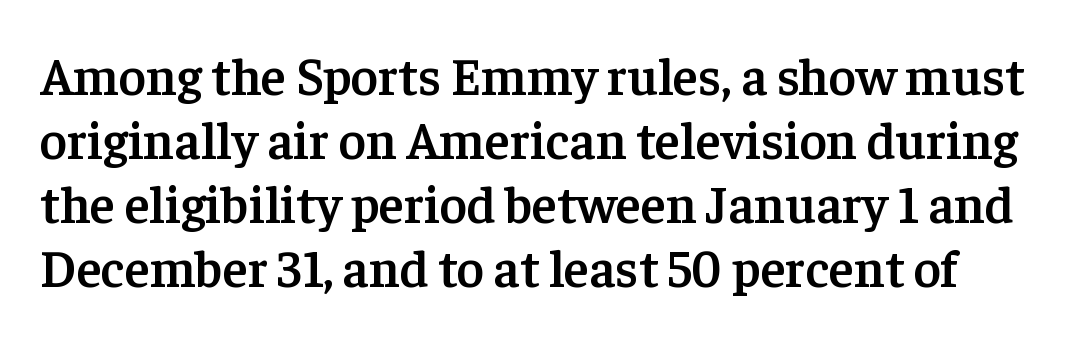
{"serif": "yes", "italic": "no", "bold": "semi", "weight": "semibold", "width": "normal", "stroke_contrast": "low", "x_height": "medium", "monospaced": "no", "underline": "no", "line_spacing_ratio": 1.23, "letter_spacing": "normal", "letter_spacing_em": 0.0, "glyph_px": 52}
